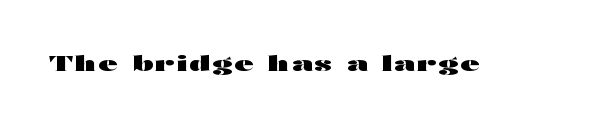
Pretty heavy lettering here — definitely bold. The passage shown is not underscored anywhere. Do the letters lean? They stand straight.
